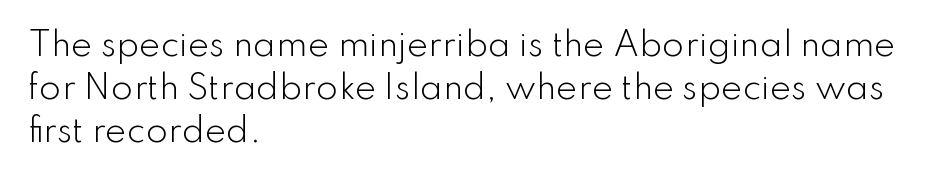
Q: Is the text bold? A: No.
Q: Is the text italic (slanted)? A: No, it is upright.
Q: Is the typeface a serif or a sans-serif typeface? A: Sans-serif.
Q: Is the text underlined? A: No.
Q: How is the paragraph aligned? A: Left-aligned.
Q: Is the spacing between letters normal or unusually wide? A: Normal.
Q: Is the spacing between lines tight, normal or loose? A: Normal.
Q: Width (condensed, normal, or wide)? A: Normal.
Q: Stroke contrast? A: Low.
Q: x-height? A: Small.
Q: Monospaced? A: No.
